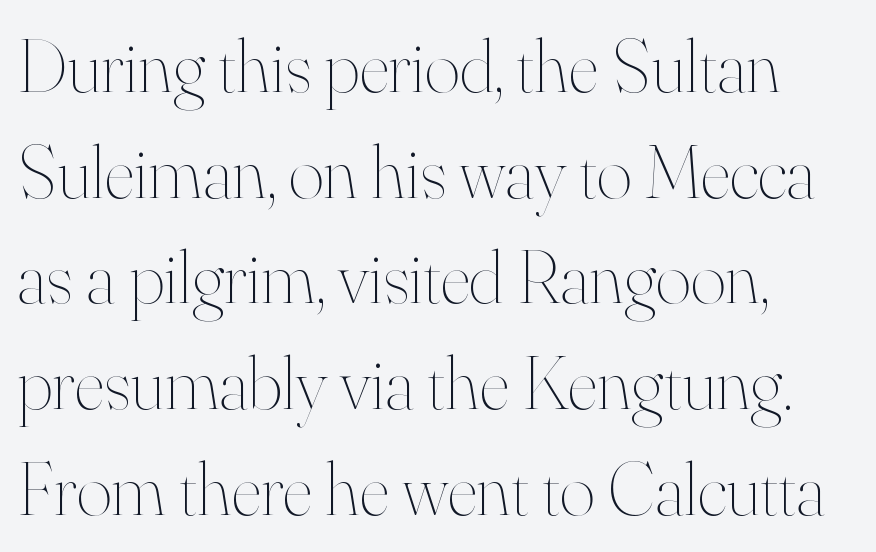
The image shows 76 px thin type, upright; set left-aligned, normal line spacing (1.39x), normal letter spacing, not underlined; high stroke contrast and a small x-height.
